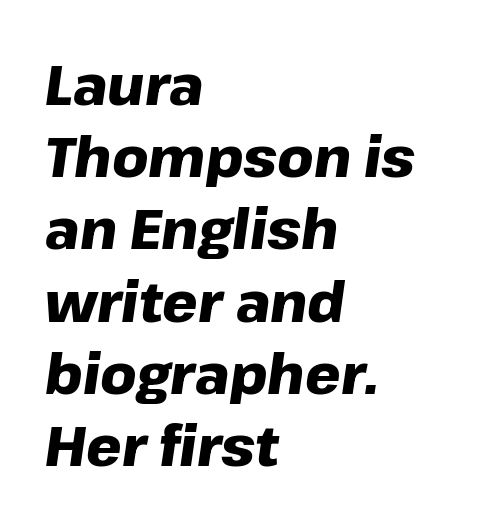
The image shows 56 px heavy type, italic (leaning right); set left-aligned, normal line spacing (1.29x), normal letter spacing, not underlined; low stroke contrast and a medium x-height.
